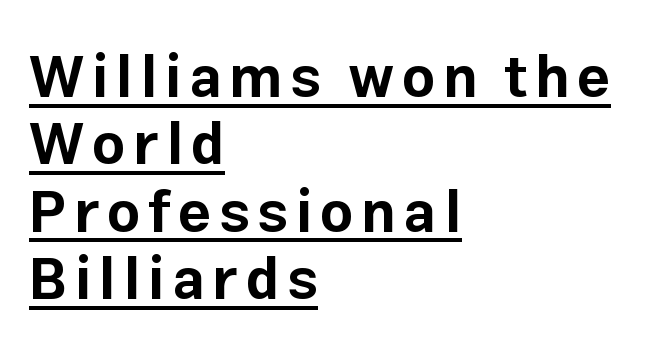
The image shows 58 px bold sans-serif type, upright; set left-aligned, line spacing 1.16x, underlined; low stroke contrast and a medium x-height.
